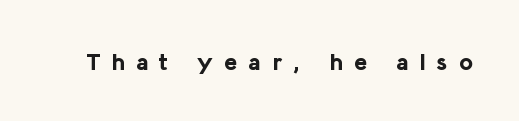
{"italic": "no", "bold": "yes", "underline": "no", "letter_spacing": "wide", "letter_spacing_em": 0.47, "glyph_px": 24}
